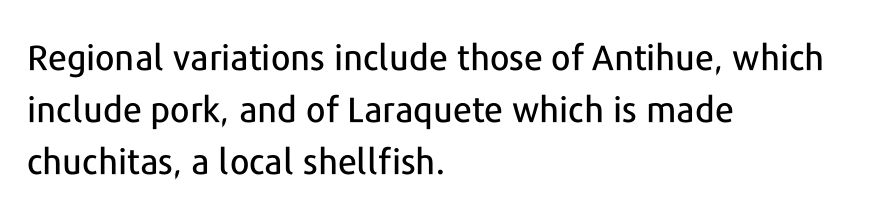
Each letter keeps its own natural width here, so spacing adapts to shape. Each word holds together tightly as a unit, with standard inter-letter gaps. Honestly, the row spacing looks completely unremarkable. Rule under the text: the space is simply empty.
